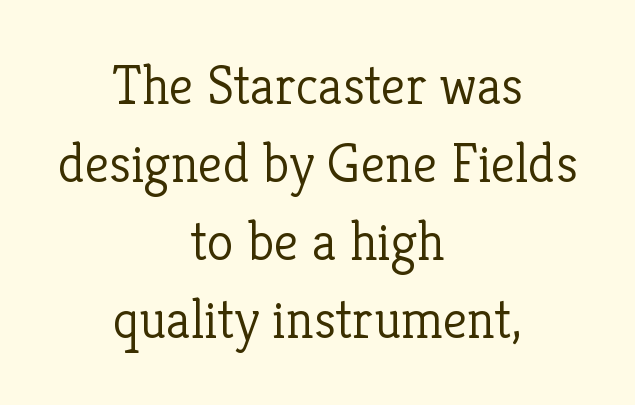
The typesetter chose a symmetrical, centered arrangement here. This reads as an unemphasized weight, regular at the heaviest. Notice how the stems are strictly vertical — no italics here. Plain, unruled lines of type. Here the glyphs are tracked normally, forming tight word shapes. Think of a printed novel: that variable character pitch is what you see here.
